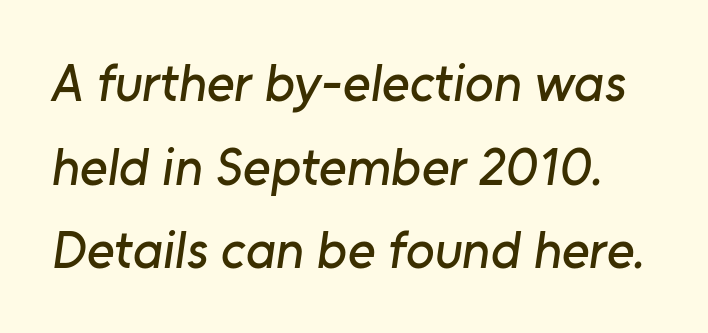
Q: Is the typeface a serif or a sans-serif typeface? A: Sans-serif.
Q: Is the text underlined? A: No.
Q: Is the spacing between letters normal or unusually wide? A: Normal.
Q: Is the spacing between lines tight, normal or loose? A: Normal.
Q: Width (condensed, normal, or wide)? A: Normal.
Q: Stroke contrast? A: Low.
Q: x-height? A: Medium.
Q: Monospaced? A: No.
